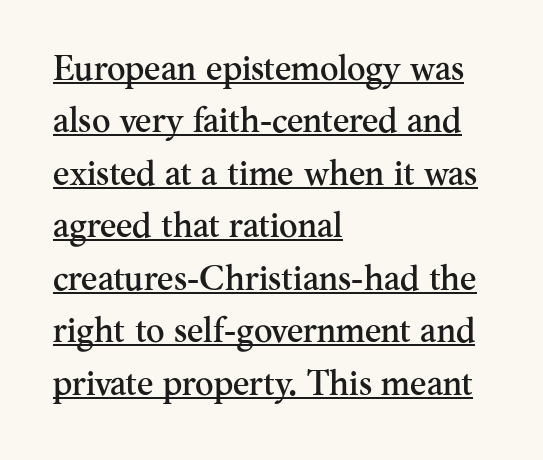
Q: Is the text italic (slanted)? A: No, it is upright.
Q: Is the typeface a serif or a sans-serif typeface? A: Serif.
Q: Is the text underlined? A: Yes.
Q: How is the paragraph aligned? A: Left-aligned.
Q: Is the spacing between letters normal or unusually wide? A: Normal.
Q: Is the spacing between lines tight, normal or loose? A: Normal.
Q: Width (condensed, normal, or wide)? A: Normal.
Q: Stroke contrast? A: Medium.
Q: x-height? A: Small.
Q: Monospaced? A: No.
